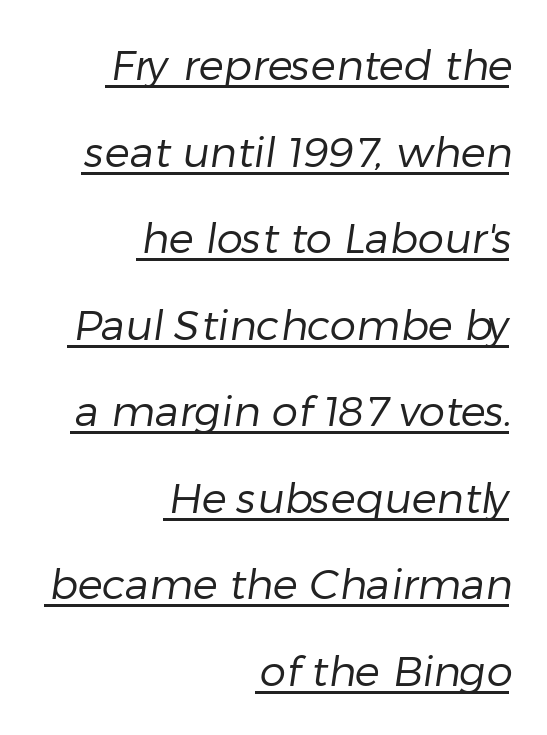
A light-to-regular cut is what we see here. Varying glyph widths throughout — classic text-font behaviour. This is sans-serif lettering, the kind often seen on screens and signage. The face used here appears with an underline applied.
